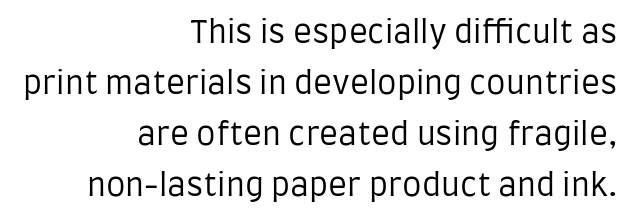
Q: Is the text bold? A: No.
Q: Is the text italic (slanted)? A: No, it is upright.
Q: Is the typeface a serif or a sans-serif typeface? A: Sans-serif.
Q: Is the text underlined? A: No.
Q: How is the paragraph aligned? A: Right-aligned.
Q: Is the spacing between letters normal or unusually wide? A: Normal.
Q: Is the spacing between lines tight, normal or loose? A: Normal.
Q: Width (condensed, normal, or wide)? A: Condensed.
Q: Stroke contrast? A: Low.
Q: x-height? A: Large.
Q: Monospaced? A: No.
